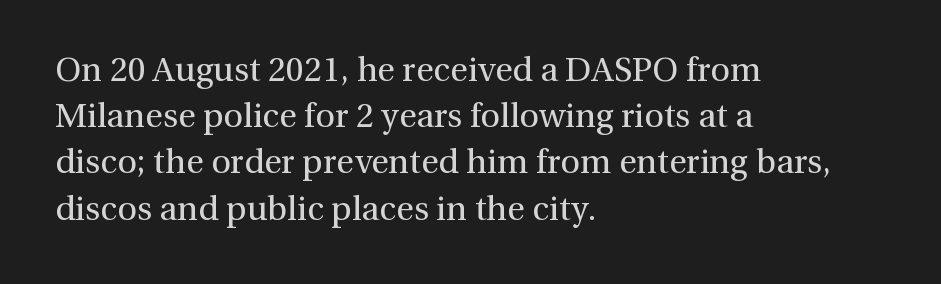
There is no visible air inserted between adjacent glyphs. Stems and bowls with no extra thickness — not bold. Character widths vary here, with narrow letters taking less room than wide ones. Teacher's note: observe the even left margin — that is flush-left alignment.
